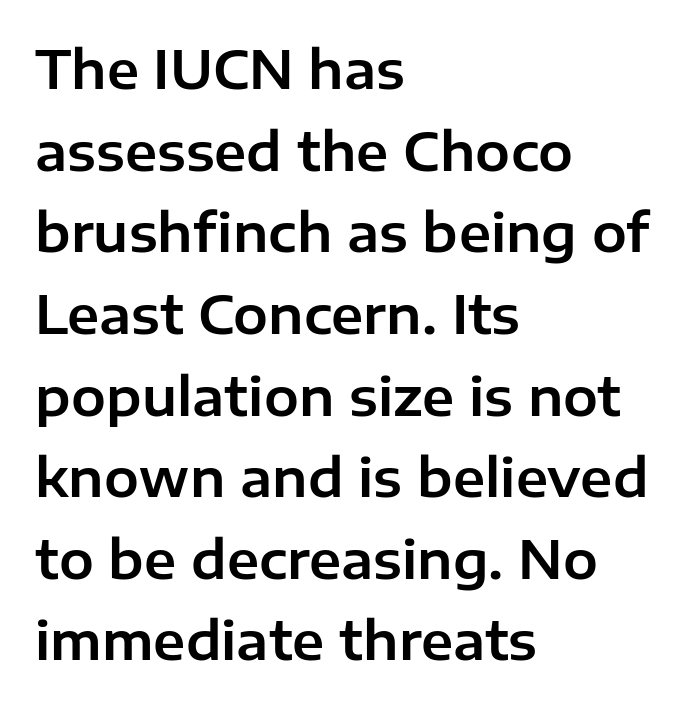
Q: Is the text italic (slanted)? A: No, it is upright.
Q: Is the typeface a serif or a sans-serif typeface? A: Sans-serif.
Q: Is the text underlined? A: No.
Q: How is the paragraph aligned? A: Left-aligned.
Q: Is the spacing between letters normal or unusually wide? A: Normal.
Q: Is the spacing between lines tight, normal or loose? A: Normal.
Q: Width (condensed, normal, or wide)? A: Normal.
Q: Stroke contrast? A: Low.
Q: x-height? A: Medium.
Q: Monospaced? A: No.
